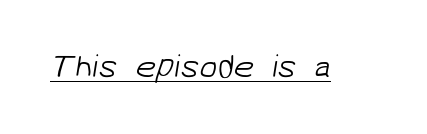
No extra ink here — the face is not bold. The rendering keeps characters at their native spacing. Character widths vary here, with narrow letters taking less room than wide ones. Does the type have serifs? No, each stem ends abruptly.
